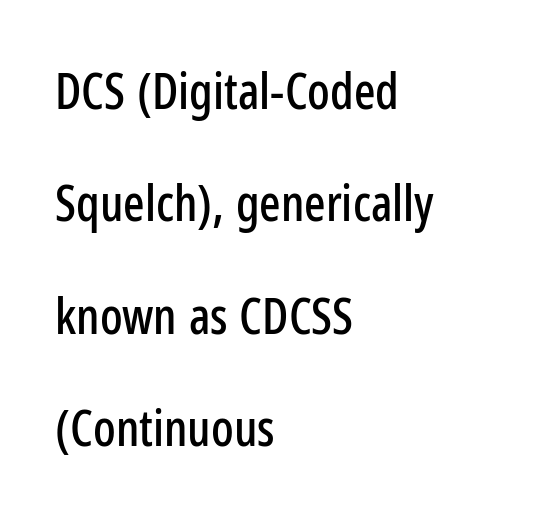
Q: Is the text italic (slanted)? A: No, it is upright.
Q: Is the typeface a serif or a sans-serif typeface? A: Sans-serif.
Q: Is the text underlined? A: No.
Q: How is the paragraph aligned? A: Left-aligned.
Q: Is the spacing between letters normal or unusually wide? A: Normal.
Q: Is the spacing between lines tight, normal or loose? A: Loose.
Q: Width (condensed, normal, or wide)? A: Condensed.
Q: Stroke contrast? A: Low.
Q: x-height? A: Medium.
Q: Monospaced? A: No.
